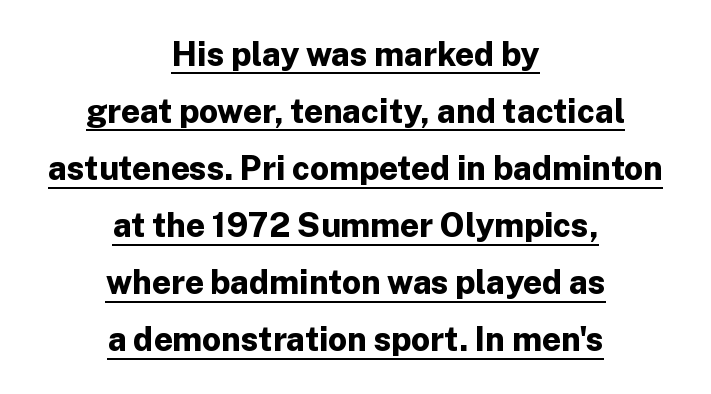
Q: Is the text bold? A: Yes.
Q: Is the text italic (slanted)? A: No, it is upright.
Q: Is the typeface a serif or a sans-serif typeface? A: Sans-serif.
Q: Is the text underlined? A: Yes.
Q: How is the paragraph aligned? A: Centered.
Q: Is the spacing between letters normal or unusually wide? A: Normal.
Q: Width (condensed, normal, or wide)? A: Normal.
Q: Stroke contrast? A: Low.
Q: x-height? A: Medium.
Q: Monospaced? A: No.
